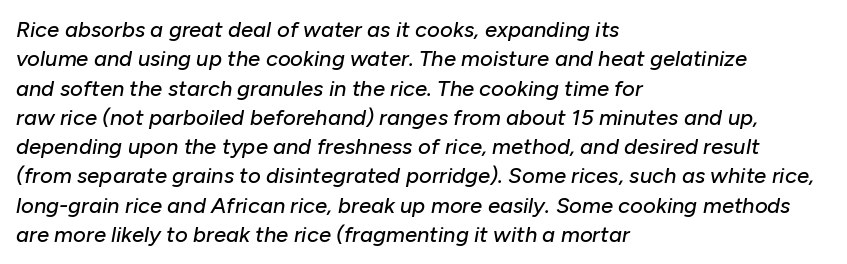
Q: Is the text italic (slanted)? A: Yes, it leans right by about 10 degrees.
Q: Is the text underlined? A: No.
Q: How is the paragraph aligned? A: Left-aligned.
Q: Is the spacing between letters normal or unusually wide? A: Normal.
Q: Is the spacing between lines tight, normal or loose? A: Normal.
